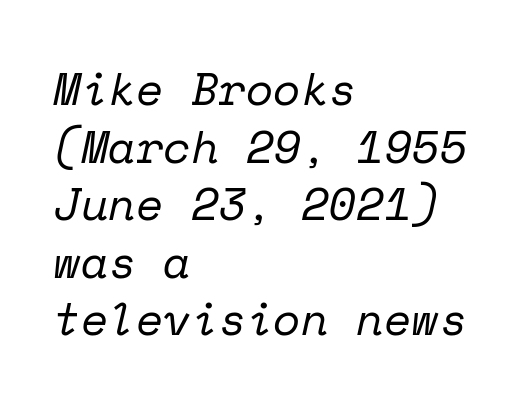
{"serif": "yes", "italic": "yes", "lean": "right", "slant_degrees": 12, "bold": "no", "weight": "regular", "width": "normal", "stroke_contrast": "low", "x_height": "medium", "monospaced": "yes", "underline": "no", "align": "left", "line_spacing": "normal", "line_spacing_ratio": 1.28, "letter_spacing": "normal", "letter_spacing_em": 0.0, "glyph_px": 45}
